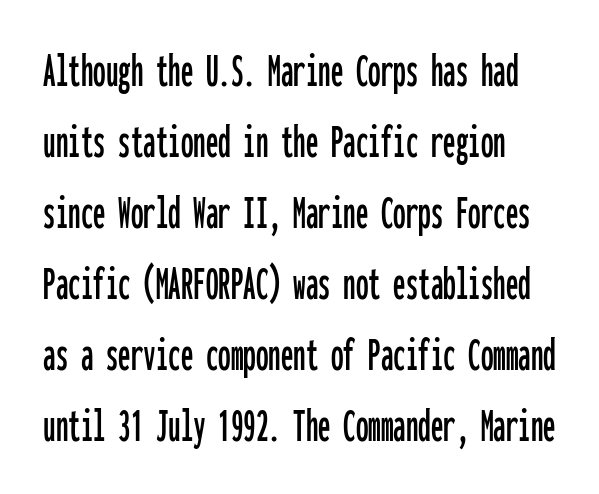
{"serif": "no", "italic": "no", "width": "condensed", "stroke_contrast": "low", "x_height": "medium", "monospaced": "yes", "underline": "no", "line_spacing": "normal", "line_spacing_ratio": 1.42, "letter_spacing": "normal", "letter_spacing_em": 0.0, "glyph_px": 50}
